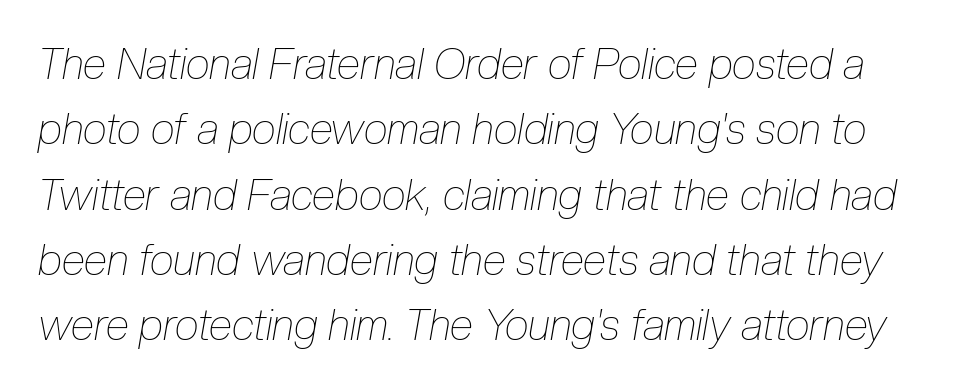
Q: Is the text bold? A: No.
Q: Is the text italic (slanted)? A: Yes, it leans right by about 10 degrees.
Q: Is the text underlined? A: No.
Q: Is the spacing between letters normal or unusually wide? A: Normal.
Q: Is the spacing between lines tight, normal or loose? A: Normal.
Q: Width (condensed, normal, or wide)? A: Condensed.
Q: Stroke contrast? A: Low.
Q: x-height? A: Medium.
Q: Monospaced? A: No.
